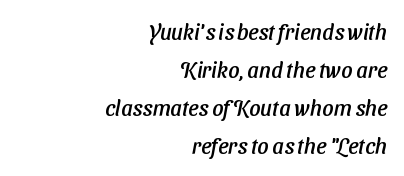
The image shows 22 px text type; set right-aligned, line spacing 1.73x, normal letter spacing, not underlined.
